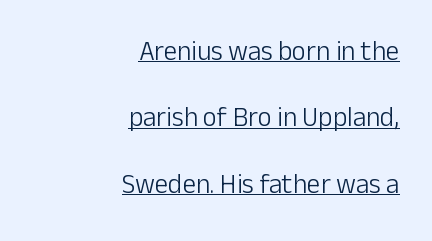
Q: Is the text bold? A: No.
Q: Is the text italic (slanted)? A: No, it is upright.
Q: Is the text underlined? A: Yes.
Q: How is the paragraph aligned? A: Right-aligned.
Q: Is the spacing between letters normal or unusually wide? A: Normal.
Q: Is the spacing between lines tight, normal or loose? A: Loose.
